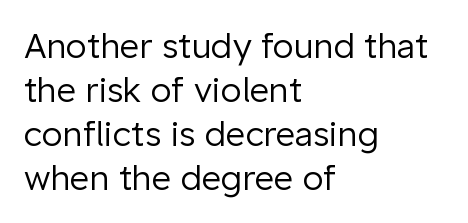
The image shows 34 px regular-weight sans-serif type, upright; set left-aligned, normal line spacing (1.29x), normal letter spacing, not underlined; low stroke contrast and a medium x-height.
